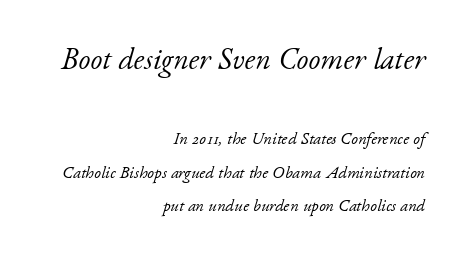
{"serif": "yes", "italic": "yes", "lean": "right", "slant_degrees": 17, "bold": "no", "weight": "light", "width": "normal", "stroke_contrast": "low", "x_height": "small", "monospaced": "no", "underline": "no", "align": "right", "line_spacing": "loose", "line_spacing_ratio": 1.99, "letter_spacing": "normal", "letter_spacing_em": 0.0, "larger_block": "first", "size_ratio": 1.76, "glyph_px": 30}
